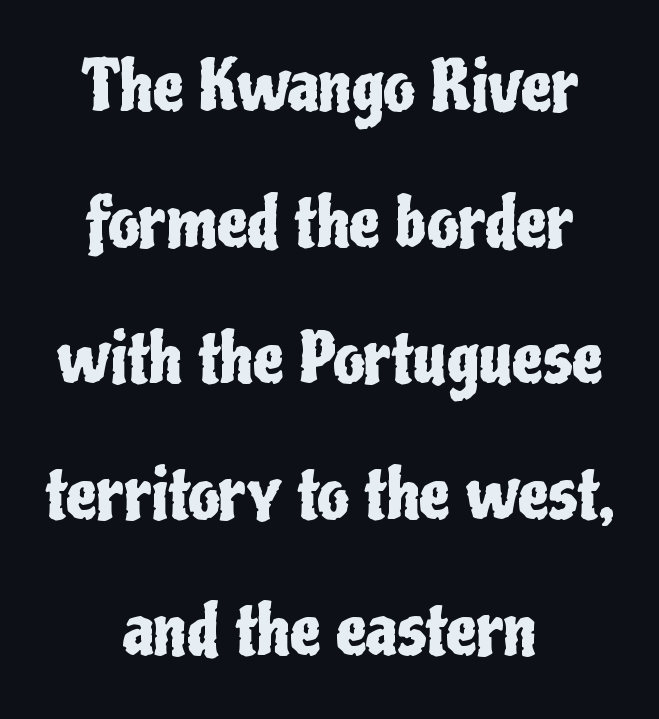
Q: Is the text italic (slanted)? A: No, it is upright.
Q: Is the typeface a serif or a sans-serif typeface? A: Sans-serif.
Q: Is the text underlined? A: No.
Q: How is the paragraph aligned? A: Centered.
Q: Is the spacing between letters normal or unusually wide? A: Normal.
Q: Is the spacing between lines tight, normal or loose? A: Loose.
Q: Width (condensed, normal, or wide)? A: Condensed.
Q: Stroke contrast? A: Low.
Q: x-height? A: Medium.
Q: Monospaced? A: No.
